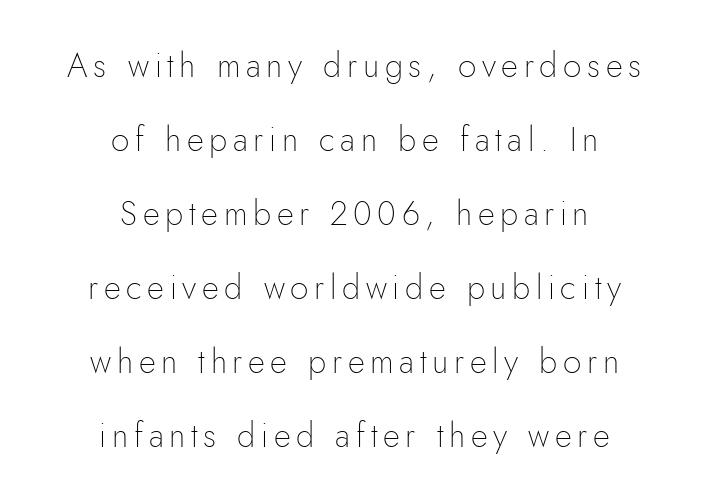
Typeset on center — no edge is straight. Check where the strokes stop: nothing finishes them off — pure sans. Character widths vary here, with narrow letters taking less room than wide ones. The letters stand straight up with perfectly vertical stems.
